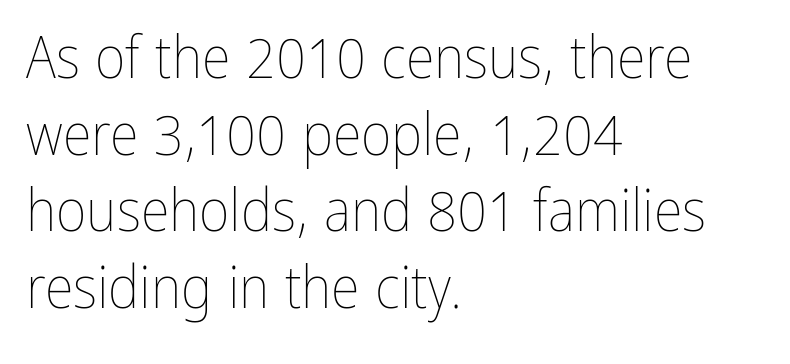
Nothing heavy about these letters — not bold at all. The rows are spaced the way most documents space them. A typesetter would call this proportional, since set widths differ per character. Lines of text with bare space underneath. In terms of posture, this sample is upright. Reading down the block, your eye returns to a fixed left position each line.
